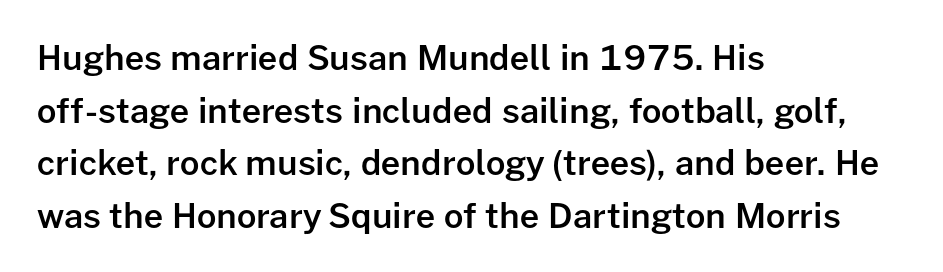
Q: Is the text bold? A: Semi-bold.
Q: Is the text italic (slanted)? A: No, it is upright.
Q: Is the typeface a serif or a sans-serif typeface? A: Sans-serif.
Q: Is the text underlined? A: No.
Q: How is the paragraph aligned? A: Left-aligned.
Q: Is the spacing between letters normal or unusually wide? A: Normal.
Q: Is the spacing between lines tight, normal or loose? A: Normal.
Q: Width (condensed, normal, or wide)? A: Normal.
Q: Stroke contrast? A: Low.
Q: x-height? A: Medium.
Q: Monospaced? A: No.
